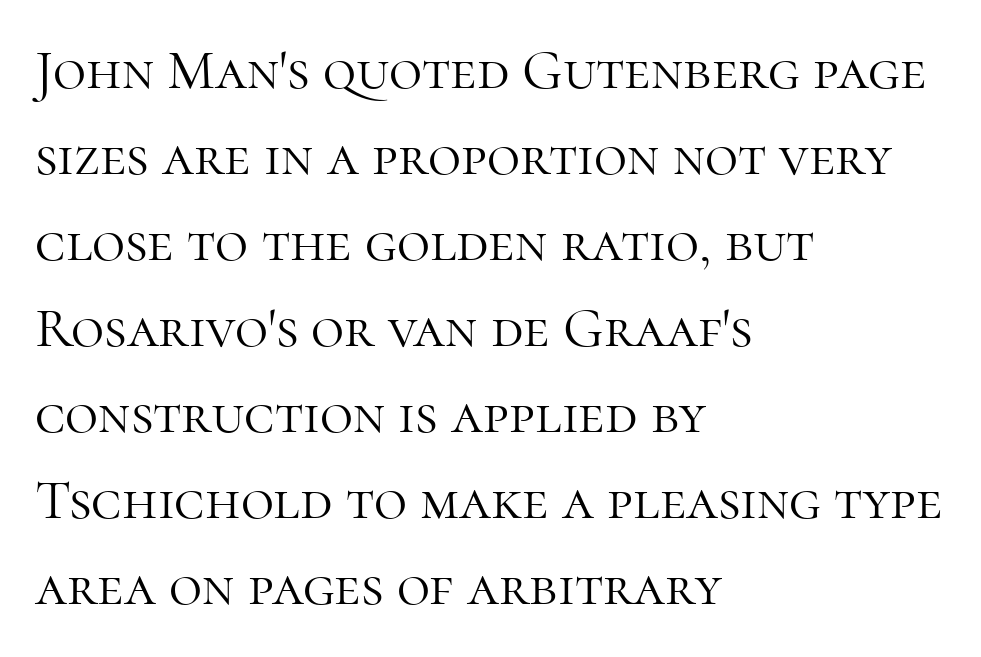
Q: Is the text bold? A: No.
Q: Is the text italic (slanted)? A: No, it is upright.
Q: Is the typeface a serif or a sans-serif typeface? A: Serif.
Q: Is the text underlined? A: No.
Q: How is the paragraph aligned? A: Left-aligned.
Q: Is the spacing between letters normal or unusually wide? A: Normal.
Q: Is the spacing between lines tight, normal or loose? A: Normal.
Q: Width (condensed, normal, or wide)? A: Normal.
Q: Stroke contrast? A: High.
Q: x-height? A: Medium.
Q: Monospaced? A: No.
